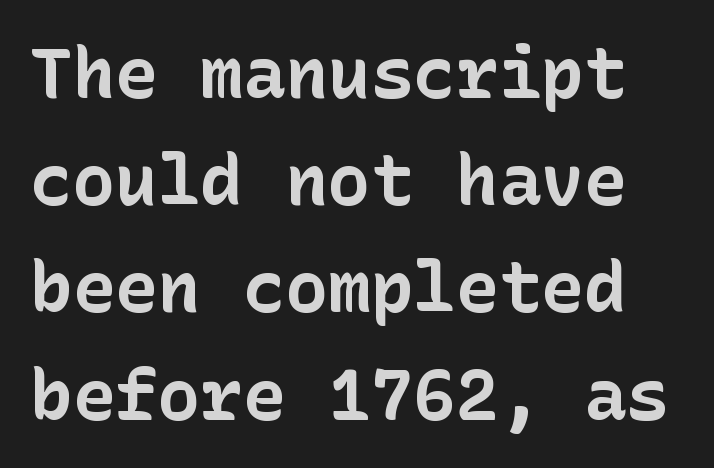
{"serif": "no", "italic": "no", "bold": "yes", "weight": "bold", "width": "normal", "stroke_contrast": "low", "x_height": "medium", "underline": "no", "line_spacing": "normal", "line_spacing_ratio": 1.51, "letter_spacing": "normal", "letter_spacing_em": 0.0, "glyph_px": 71}
